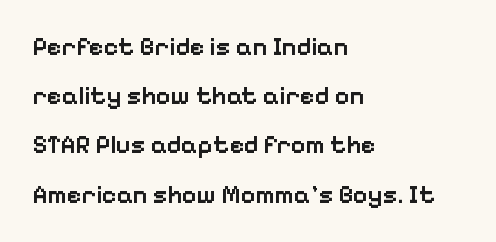
The image shows 25 px text type, upright; set left-aligned, loose line spacing (1.97x), normal letter spacing, not underlined.
